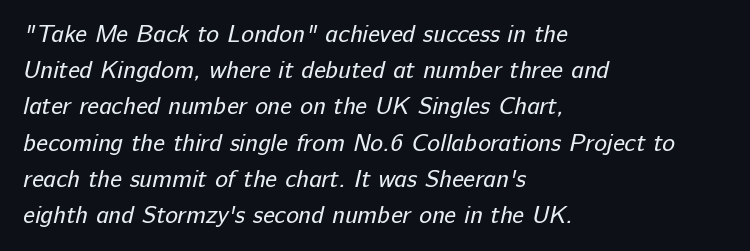
Q: Is the text bold? A: No.
Q: Is the text underlined? A: No.
Q: How is the paragraph aligned? A: Left-aligned.
Q: Is the spacing between letters normal or unusually wide? A: Normal.
Q: Is the spacing between lines tight, normal or loose? A: Normal.
